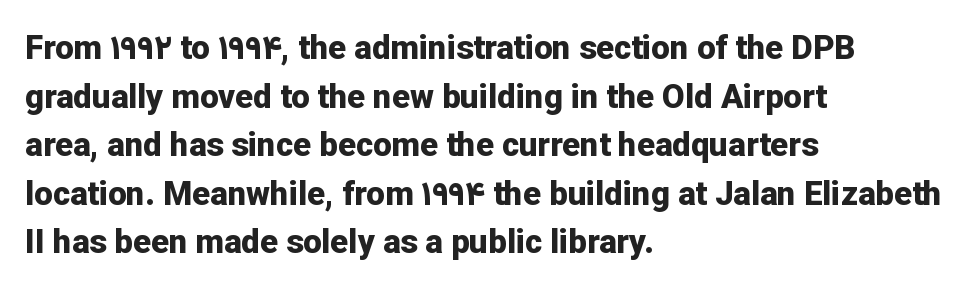
{"serif": "no", "italic": "no", "bold": "yes", "weight": "bold", "width": "normal", "stroke_contrast": "low", "x_height": "medium", "monospaced": "no", "underline": "no", "align": "left", "line_spacing": "normal", "line_spacing_ratio": 1.47, "letter_spacing": "normal", "letter_spacing_em": 0.0, "glyph_px": 33}
